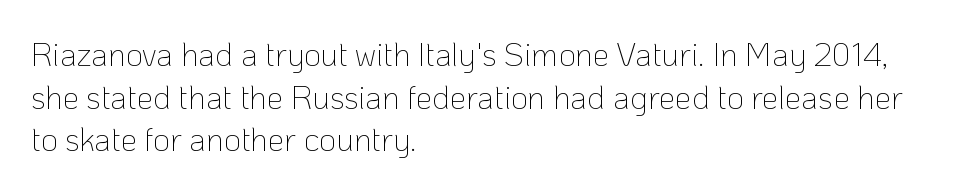
{"serif": "no", "italic": "no", "bold": "no", "weight": "thin", "width": "normal", "stroke_contrast": "low", "x_height": "medium", "monospaced": "no", "underline": "no", "align": "left", "line_spacing": "normal", "line_spacing_ratio": 1.29, "letter_spacing": "normal", "letter_spacing_em": 0.0, "glyph_px": 33}
